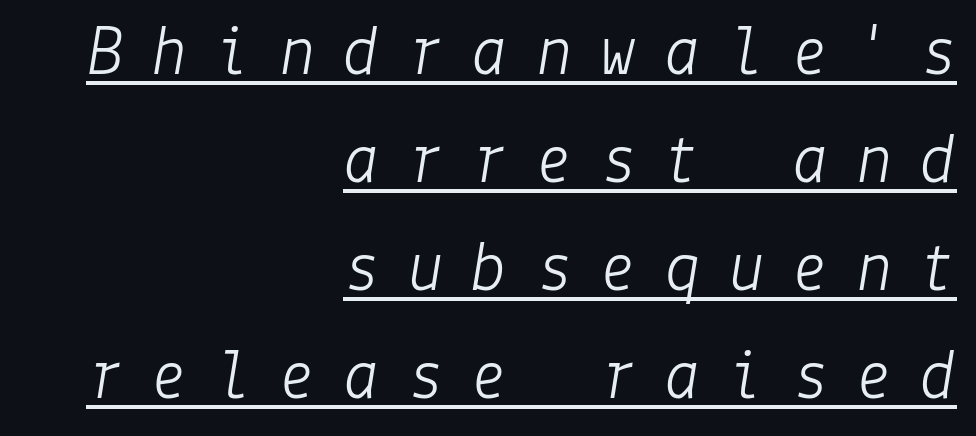
The image shows 72 px light type, italic (leaning right); set right-aligned, normal line spacing (1.5x), unusually wide letter spacing (+0.39 em), underlined; low stroke contrast and a medium x-height.
